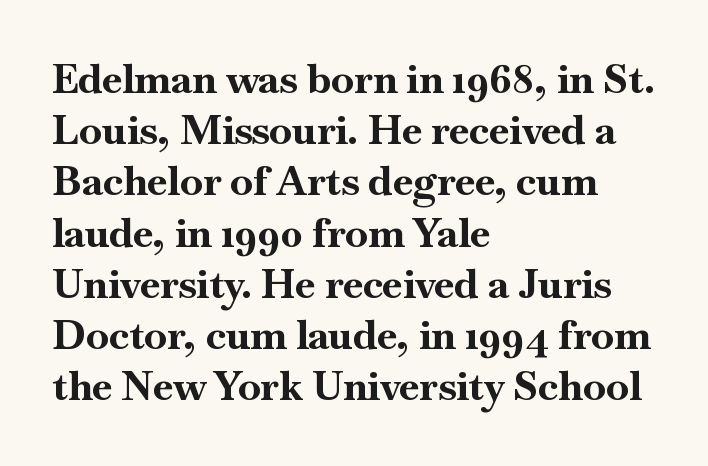
The rag falls on the right side of this text block. Is the letter spacing exaggerated? No — it looks like the ordinary default. Unlike a clean sans, this face finishes its strokes with serifs. Has an underline been added? It has not. Characters remain perfectly vertical along every line. Varying glyph widths throughout — classic text-font behaviour.
